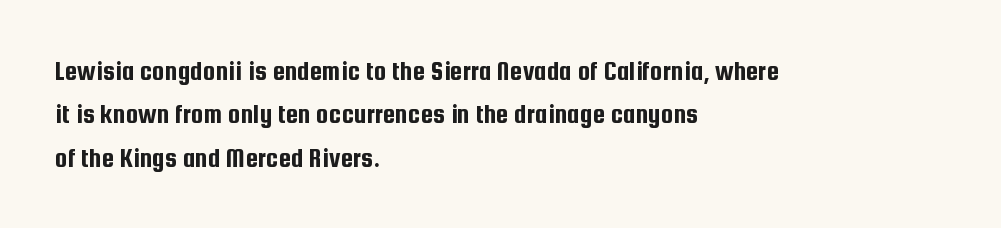
Q: Is the text italic (slanted)? A: No, it is upright.
Q: Is the typeface a serif or a sans-serif typeface? A: Sans-serif.
Q: Is the text underlined? A: No.
Q: How is the paragraph aligned? A: Left-aligned.
Q: Is the spacing between letters normal or unusually wide? A: Normal.
Q: Is the spacing between lines tight, normal or loose? A: Normal.
Q: Width (condensed, normal, or wide)? A: Condensed.
Q: Stroke contrast? A: Low.
Q: x-height? A: Medium.
Q: Monospaced? A: No.
